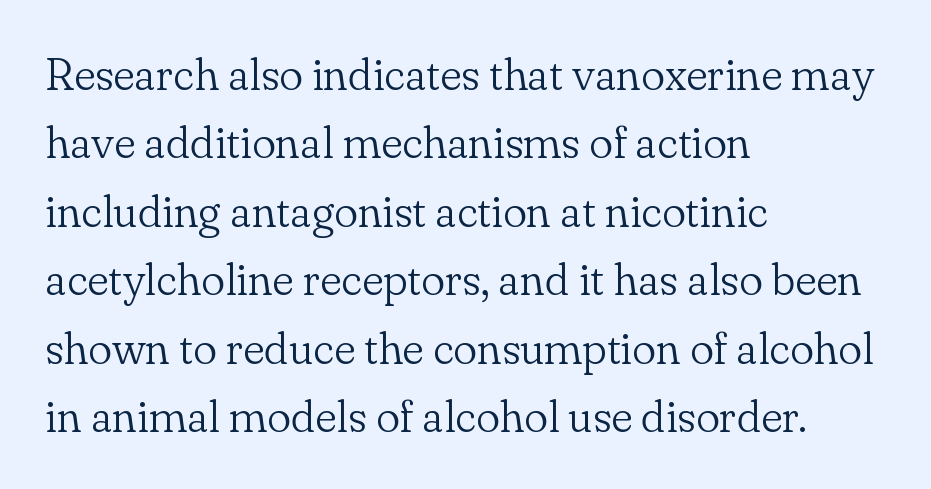
The image shows 45 px light serif type, upright; set left-aligned, normal line spacing (1.52x), normal letter spacing, not underlined; low stroke contrast and a small x-height.
